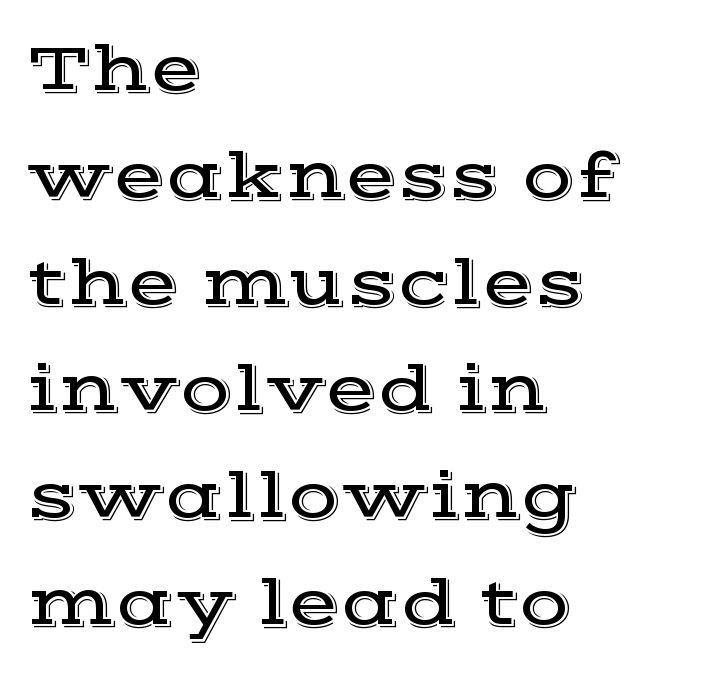
The image shows 68 px wide serif type, upright; set left-aligned, normal line spacing (1.57x), normal letter spacing, not underlined; a medium x-height.
